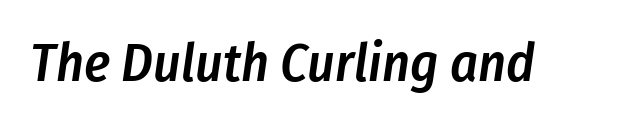
The words here are not underlined. These lines keep a tight, regular rhythm from letter to letter. Emphasis-style slanted type is in use. Note the varied advance widths — an 'i' is clearly narrower than an 'm'. Heft: intermediate — a semibold.
